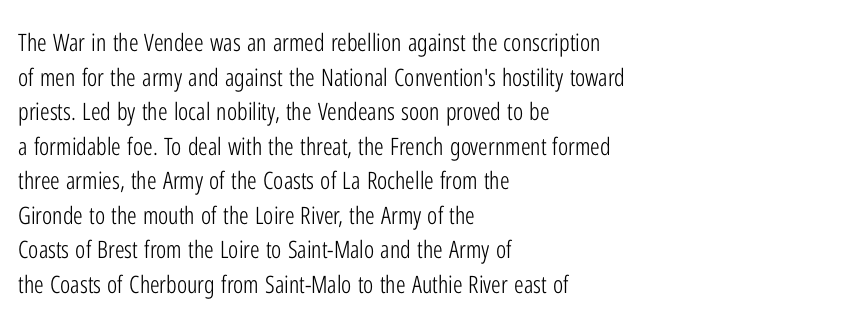
The image shows 24 px text type, upright; set left-aligned, normal line spacing (1.44x), normal letter spacing, not underlined.
